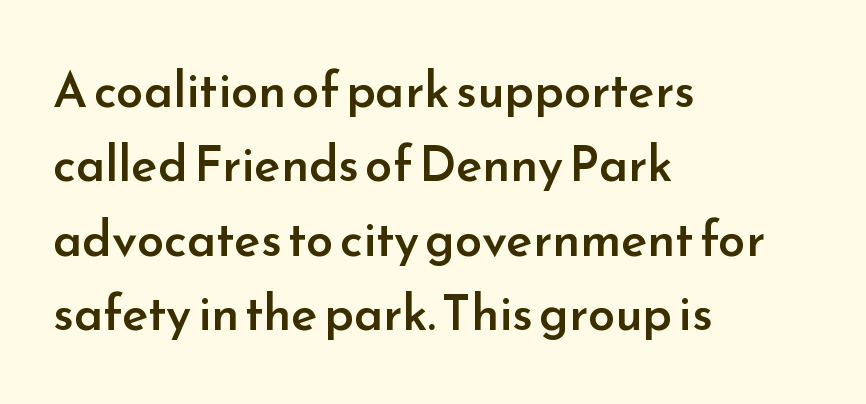
The passage shown is typed in a proportional face where columns would drift. Note: no serifs on the glyphs. Posture: vertical. Compared with an ordinary text face, these strokes are moderately heavier — a semibold. Line starts are locked; line ends wander. These lines keep a tight, regular rhythm from letter to letter.
